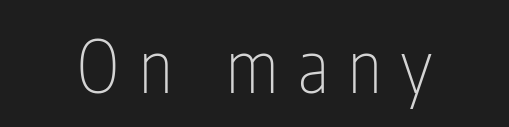
{"serif": "no", "italic": "no", "bold": "no", "weight": "thin", "width": "condensed", "stroke_contrast": "low", "x_height": "medium", "monospaced": "no", "underline": "no", "align": "center", "letter_spacing": "wide", "letter_spacing_em": 0.27, "glyph_px": 72}
